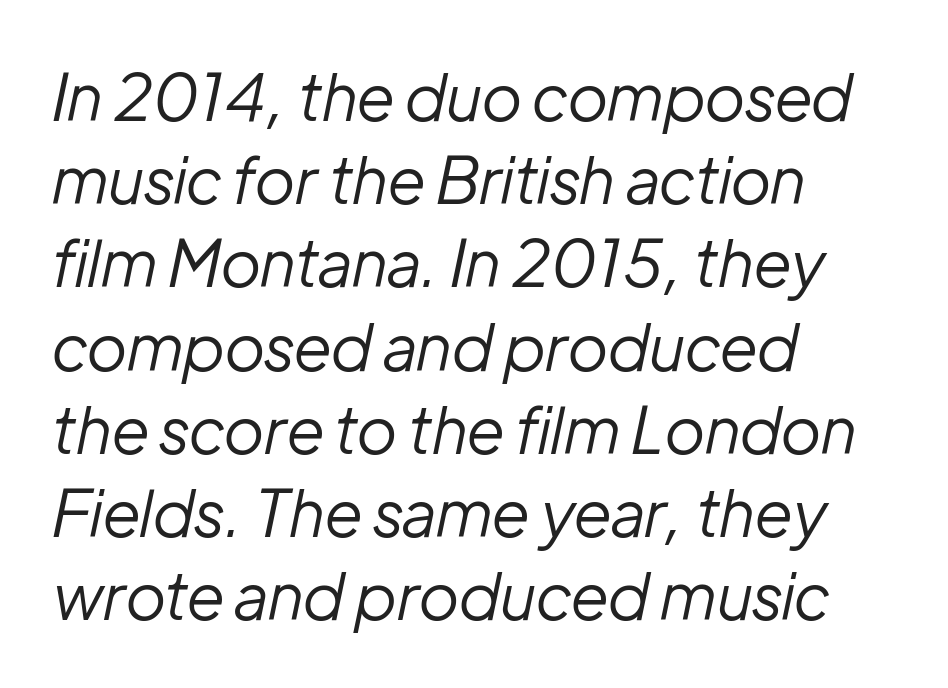
Q: Is the text bold? A: No.
Q: Is the text italic (slanted)? A: Yes, it leans right by about 12 degrees.
Q: Is the text underlined? A: No.
Q: How is the paragraph aligned? A: Left-aligned.
Q: Is the spacing between letters normal or unusually wide? A: Normal.
Q: Is the spacing between lines tight, normal or loose? A: Normal.
Q: Width (condensed, normal, or wide)? A: Normal.
Q: Stroke contrast? A: Low.
Q: x-height? A: Medium.
Q: Monospaced? A: No.
